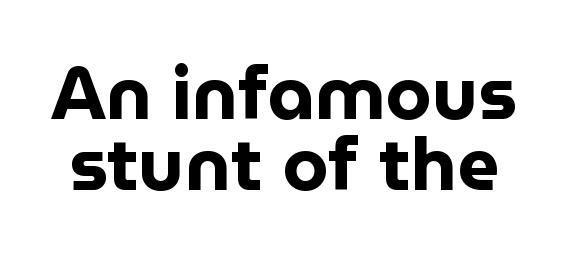
Chunky letters — that's bold for sure. Tracking value appears to be zero — textbook default spacing. This sample has the flowing, uneven cadence of proportional lettering. Quick note: not italic, upright. The area under the type is left untouched.
